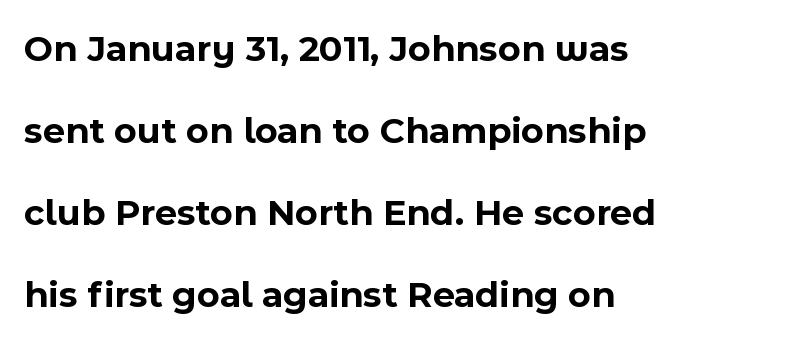
{"serif": "no", "italic": "no", "bold": "yes", "weight": "bold", "width": "normal", "x_height": "medium", "monospaced": "no", "underline": "no", "align": "left", "line_spacing": "loose", "line_spacing_ratio": 2.16, "letter_spacing": "normal", "letter_spacing_em": 0.0, "glyph_px": 38}
